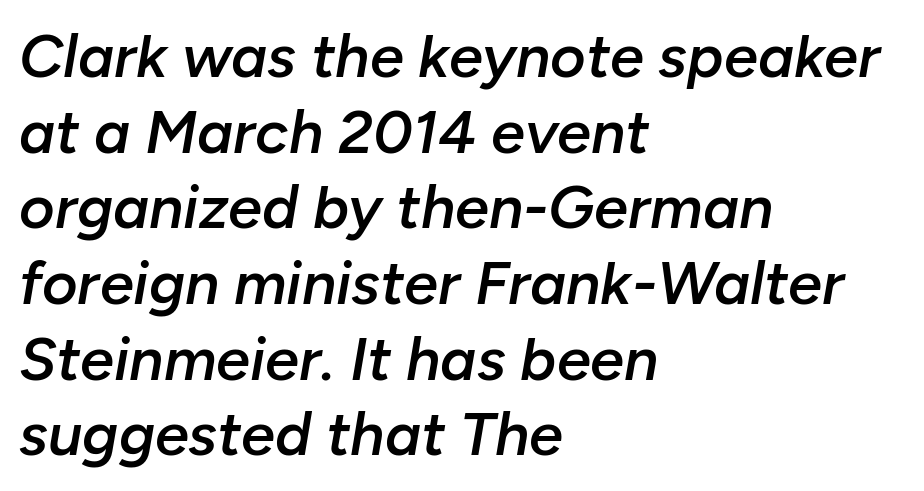
The image shows 61 px semibold type, italic (leaning right); set left-aligned, line spacing 1.24x, normal letter spacing, not underlined; low stroke contrast and a medium x-height.
